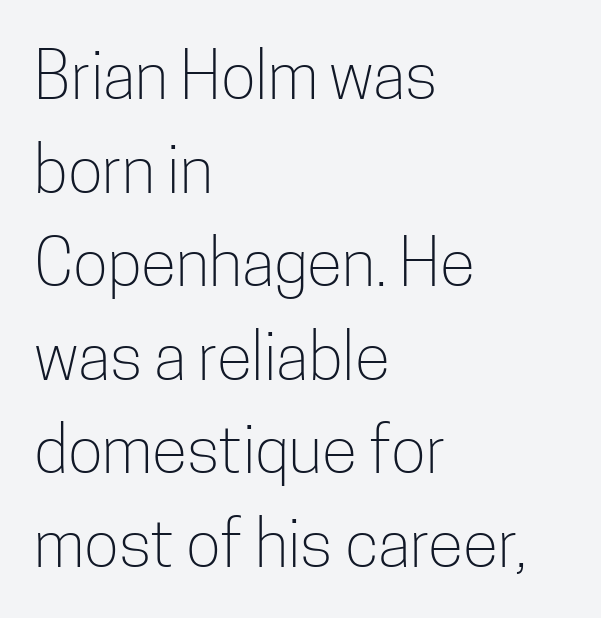
The image shows 65 px light, condensed sans-serif type, upright; set left-aligned, normal line spacing (1.44x), normal letter spacing, not underlined; low stroke contrast and a medium x-height.
